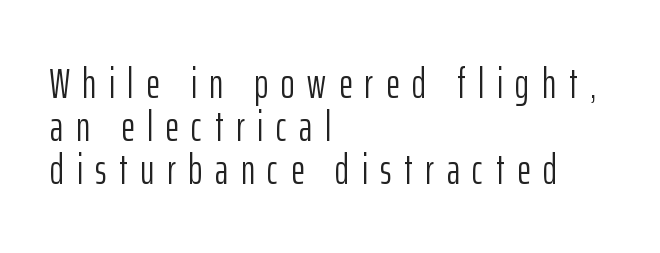
Line starts are locked; line ends wander. The weight tops out at a normal text grade. The passage shown has open, widely tracked lettering throughout. In terms of leading, this rendering errs on the cramped side.
